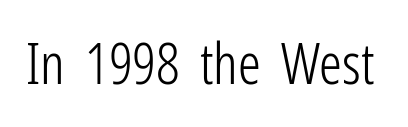
Q: Is the text bold? A: No.
Q: Is the text italic (slanted)? A: No, it is upright.
Q: Is the typeface a serif or a sans-serif typeface? A: Sans-serif.
Q: Is the text underlined? A: No.
Q: Is the spacing between letters normal or unusually wide? A: Normal.
Q: Width (condensed, normal, or wide)? A: Condensed.
Q: Stroke contrast? A: Low.
Q: x-height? A: Medium.
Q: Monospaced? A: No.
